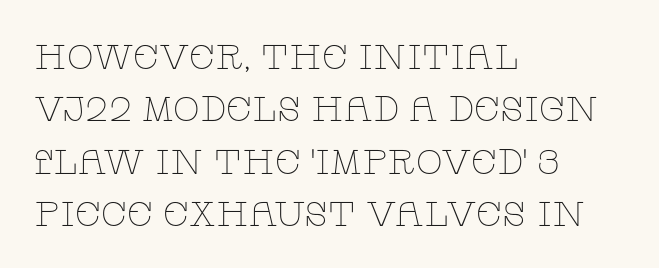
{"serif": "yes", "italic": "no", "bold": "no", "weight": "thin", "width": "wide", "stroke_contrast": "low", "x_height": "large", "monospaced": "no", "underline": "no", "align": "left", "line_spacing": "normal", "line_spacing_ratio": 1.5, "letter_spacing": "normal", "letter_spacing_em": 0.0, "glyph_px": 35}
